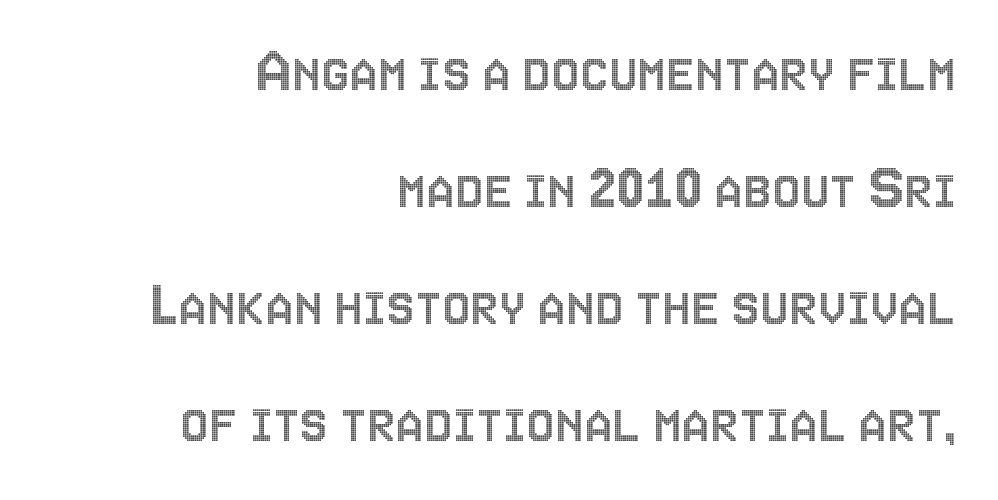
The image shows 64 px condensed type, upright; set right-aligned, line spacing 1.83x, normal letter spacing, not underlined; a large x-height.
